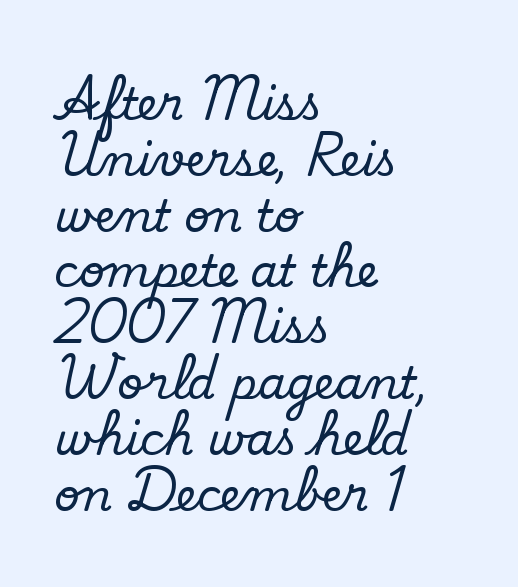
Left-aligned paragraph, ragged on the right. Check the space under the baseline: it is left empty. This rendering employs a face with finishing strokes, i.e., a serif. Think of a printed novel: that variable character pitch is what you see here. The tracking reads as untouched default to a designer's eye.
